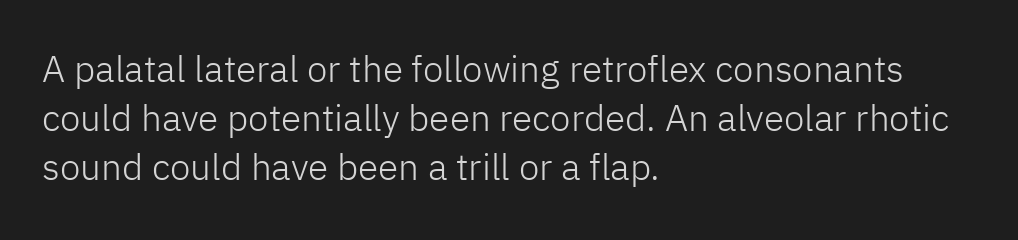
Each letter keeps its own natural width here, so spacing adapts to shape. Tracking here is standard; glyphs follow each other at the usual distance. Is the stroke heavy? The answer is a plain regular-or-lighter. Notice how the passage keeps a crisp vertical edge on the left only. How would I describe the line gaps? Plain and ordinary. Nope, no serifs anywhere on these letters.
